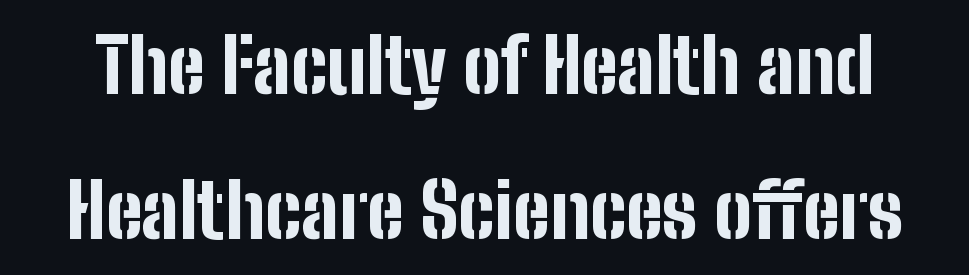
Type without underlining. Heavy, bold letterforms. Does extra space separate the letters? No, they use regular spacing. To sum up the face: it is a sans, with no serifs. The face used here is proportionally spaced, like ordinary book or web type.
